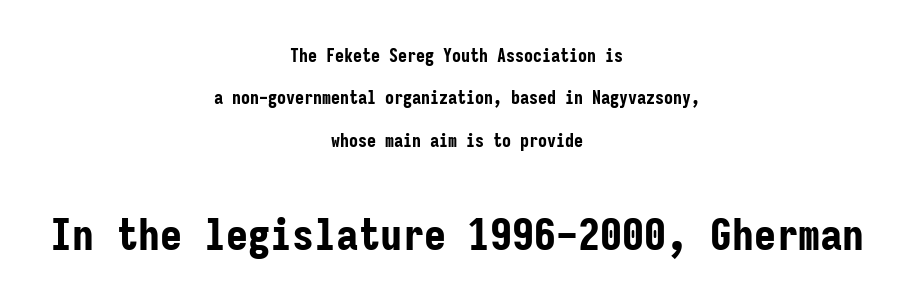
{"serif": "no", "italic": "no", "bold": "yes", "weight": "bold", "width": "condensed", "stroke_contrast": "low", "x_height": "medium", "monospaced": "yes", "underline": "no", "align": "center", "line_spacing": "loose", "line_spacing_ratio": 2.36, "letter_spacing": "normal", "letter_spacing_em": 0.0, "larger_block": "second", "size_ratio": 2.44, "glyph_px": 44}
